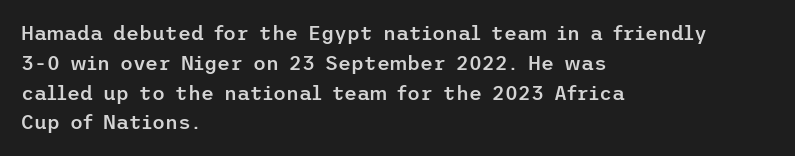
{"italic": "no", "bold": "semi", "underline": "no", "align": "left", "line_spacing": "normal", "line_spacing_ratio": 1.49, "letter_spacing": "normal", "letter_spacing_em": 0.0, "glyph_px": 20}
